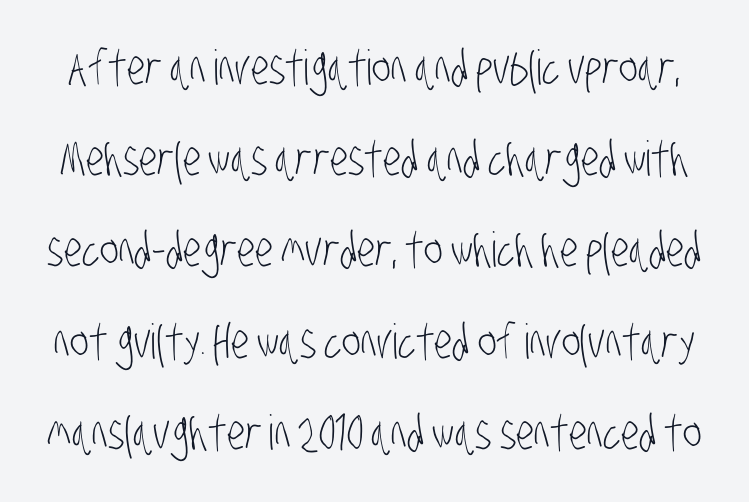
{"serif": "no", "bold": "no", "weight": "light", "width": "condensed", "stroke_contrast": "low", "x_height": "large", "monospaced": "no", "underline": "no", "line_spacing": "loose", "line_spacing_ratio": 1.9, "letter_spacing": "normal", "letter_spacing_em": 0.0, "glyph_px": 48}
